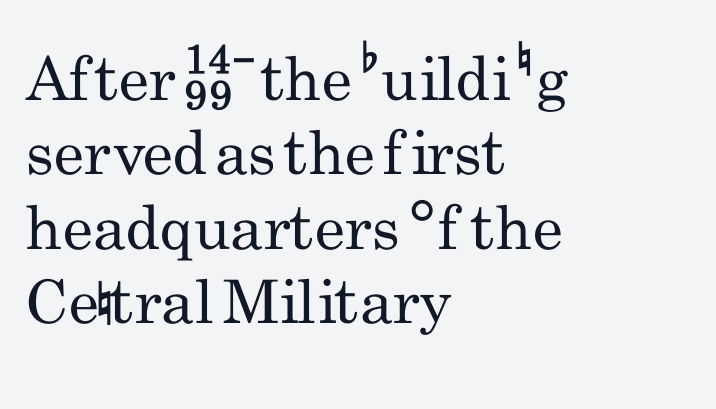
Q: Is the text bold? A: No.
Q: Is the text italic (slanted)? A: No, it is upright.
Q: Is the typeface a serif or a sans-serif typeface? A: Sans-serif.
Q: Is the text underlined? A: No.
Q: How is the paragraph aligned? A: Left-aligned.
Q: Is the spacing between letters normal or unusually wide? A: Normal.
Q: Width (condensed, normal, or wide)? A: Condensed.
Q: Stroke contrast? A: Low.
Q: x-height? A: Small.
Q: Monospaced? A: No.
